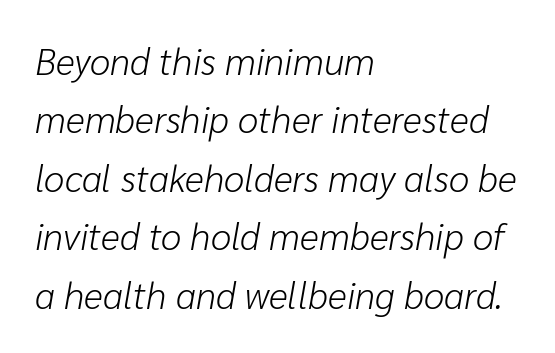
Q: Is the text bold? A: No.
Q: Is the text italic (slanted)? A: Yes, it leans right by about 10 degrees.
Q: Is the text underlined? A: No.
Q: How is the paragraph aligned? A: Left-aligned.
Q: Is the spacing between letters normal or unusually wide? A: Normal.
Q: Is the spacing between lines tight, normal or loose? A: Normal.
Q: Width (condensed, normal, or wide)? A: Normal.
Q: Stroke contrast? A: Low.
Q: x-height? A: Medium.
Q: Monospaced? A: No.
